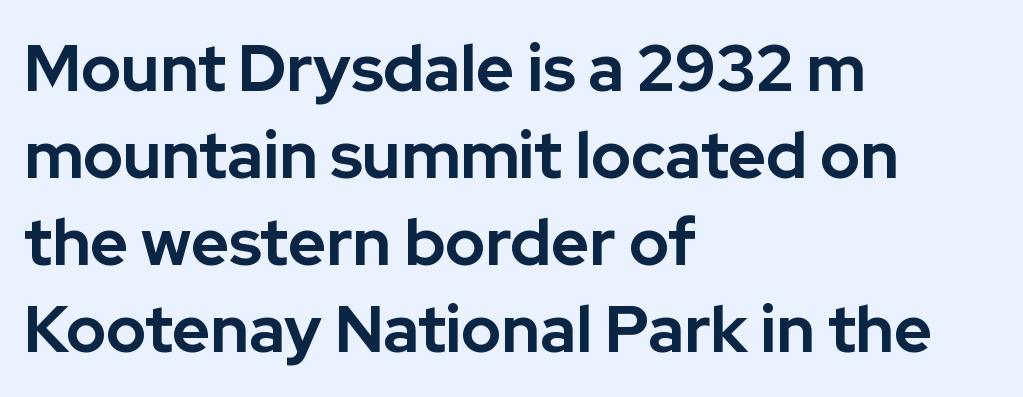
This sample uses an upright cut, with every glyph sitting square on the baseline. Words float on clear page, feet unadorned. Grotesque or geometric, the face here clearly has no serifs. Normally led — the rows are evenly, conventionally spaced. All the whitespace from short lines collects on the right. Observe the ordinary spacing: letters are neighbours, not strangers.
